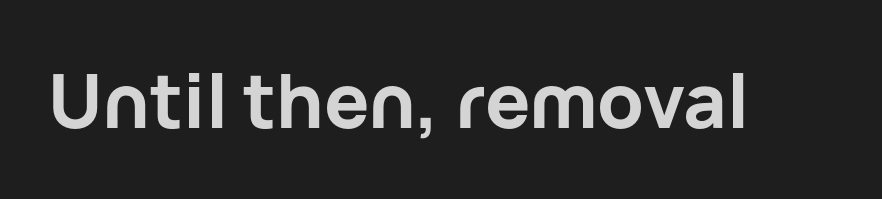
The image shows 75 px bold sans-serif type, upright; set normal letter spacing, not underlined; low stroke contrast and a medium x-height.
